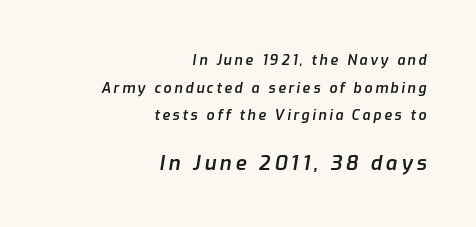
Q: Is the text bold? A: Semi-bold.
Q: Is the text italic (slanted)? A: Yes, it leans right by about 9 degrees.
Q: Is the text underlined? A: No.
Q: How is the paragraph aligned? A: Right-aligned.
Q: Is the spacing between lines tight, normal or loose? A: Loose.
Q: Which block of text is set in a larger size, the first (top) or the second (bottom)? A: The second (bottom) one.
